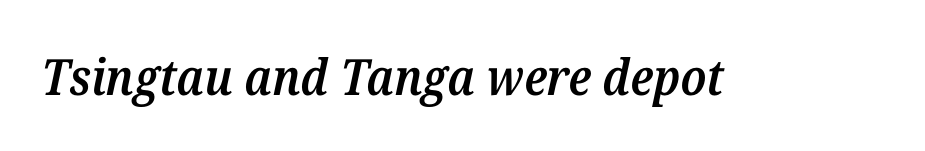
Q: Is the text bold? A: Semi-bold.
Q: Is the text italic (slanted)? A: Yes, it leans right by about 12 degrees.
Q: Is the typeface a serif or a sans-serif typeface? A: Serif.
Q: Is the text underlined? A: No.
Q: Is the spacing between letters normal or unusually wide? A: Normal.
Q: Width (condensed, normal, or wide)? A: Normal.
Q: Stroke contrast? A: Medium.
Q: x-height? A: Medium.
Q: Monospaced? A: No.
